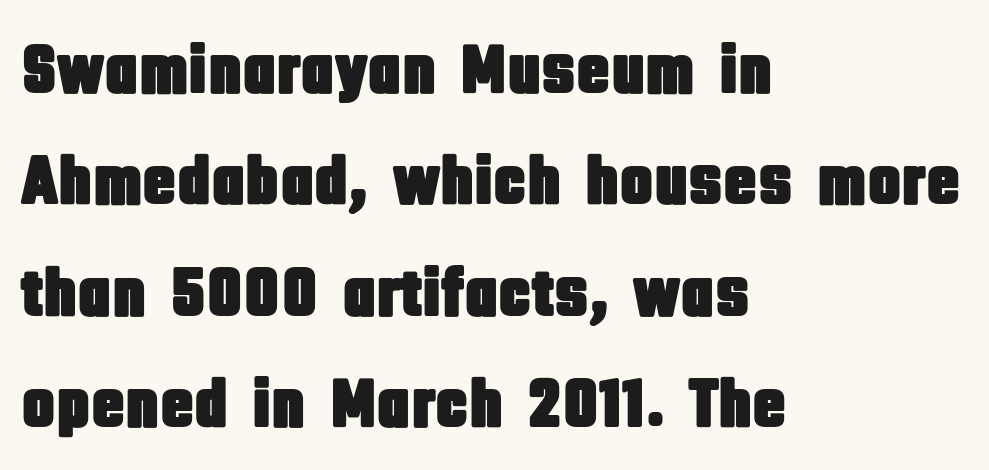
The image shows 70 px condensed sans-serif type, upright; set left-aligned, normal line spacing (1.59x), normal letter spacing, not underlined; low stroke contrast and a large x-height.
